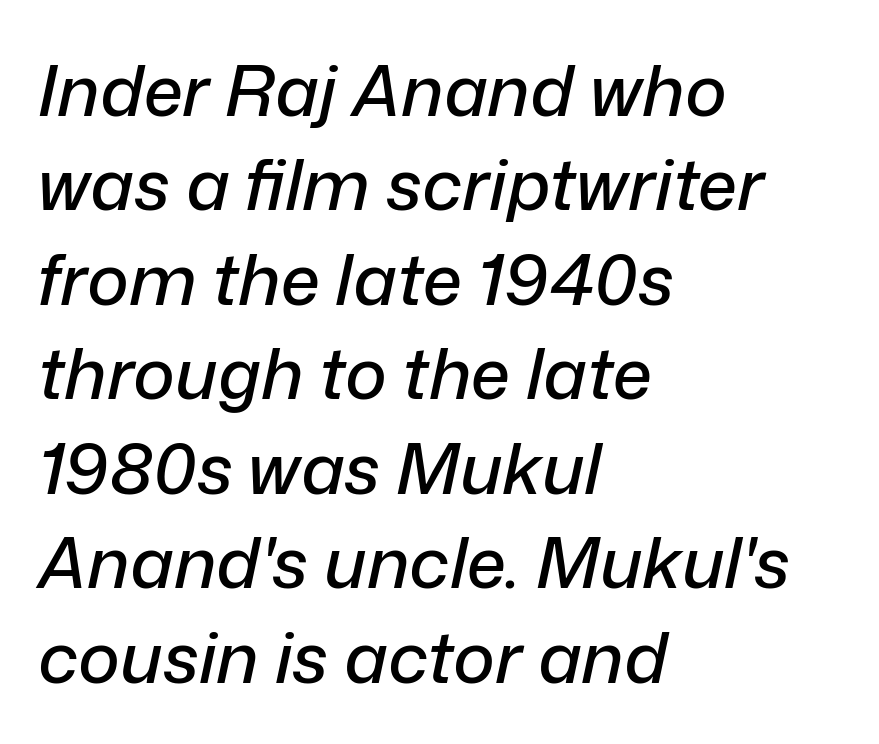
Q: Is the text italic (slanted)? A: Yes, it leans right by about 12 degrees.
Q: Is the text underlined? A: No.
Q: How is the paragraph aligned? A: Left-aligned.
Q: Is the spacing between letters normal or unusually wide? A: Normal.
Q: Is the spacing between lines tight, normal or loose? A: Normal.
Q: Width (condensed, normal, or wide)? A: Normal.
Q: Stroke contrast? A: Low.
Q: x-height? A: Medium.
Q: Monospaced? A: No.
